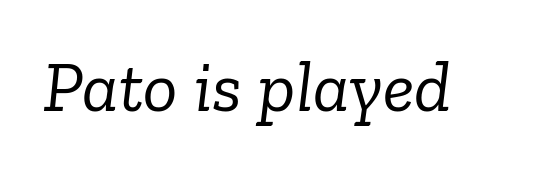
Q: Is the text bold? A: No.
Q: Is the text italic (slanted)? A: Yes, it leans right by about 6 degrees.
Q: Is the typeface a serif or a sans-serif typeface? A: Serif.
Q: Is the text underlined? A: No.
Q: Is the spacing between letters normal or unusually wide? A: Normal.
Q: Width (condensed, normal, or wide)? A: Normal.
Q: Stroke contrast? A: Low.
Q: x-height? A: Medium.
Q: Monospaced? A: No.
